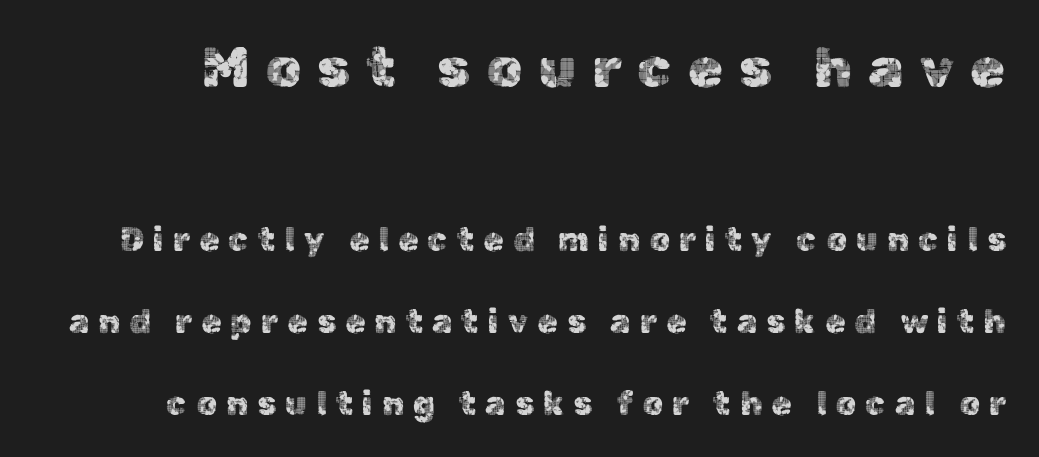
{"serif": "no", "italic": "no", "width": "normal", "x_height": "medium", "monospaced": "no", "underline": "no", "line_spacing": "loose", "line_spacing_ratio": 2.48, "letter_spacing": "wide", "letter_spacing_em": 0.27, "larger_block": "first", "size_ratio": 1.73, "glyph_px": 57}
